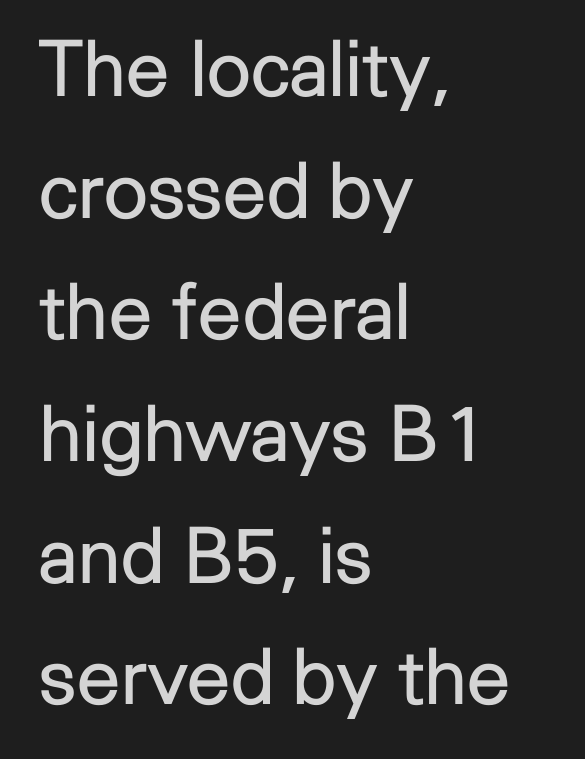
The image shows 78 px regular-weight sans-serif type, upright; set left-aligned, normal line spacing (1.56x), normal letter spacing, not underlined; low stroke contrast and a medium x-height.
